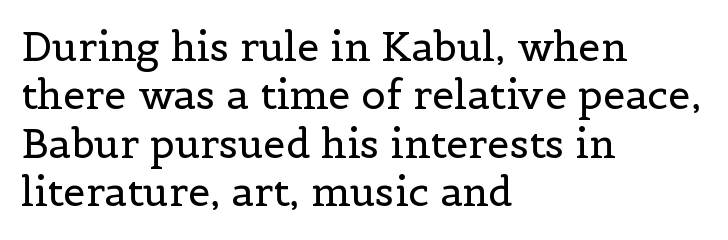
The specimen omits any rule beneath the text block's lines. Letterform terminals end in serifs throughout the passage. Rendered with straight, roman letterforms. The face used here is proportionally spaced, like ordinary book or web type. One-word summary of the alignment: left. Bold? No — there's no thickening of the strokes.
